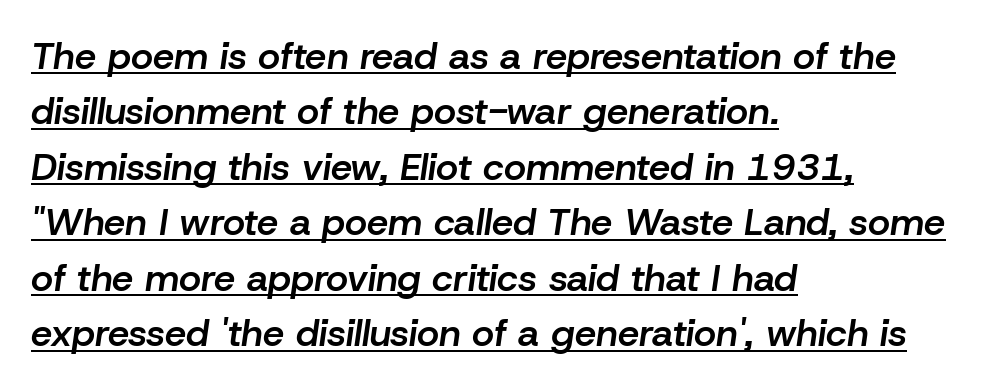
The image shows 38 px semibold type, italic (leaning right); set left-aligned, normal line spacing (1.46x), normal letter spacing, underlined; low stroke contrast and a medium x-height.
